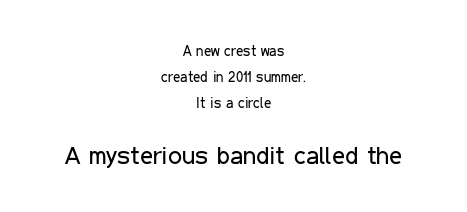
The image shows 25 px text type, upright; set centered, line spacing 1.85x, normal letter spacing, not underlined; the second (bottom) block is 1.79x larger.
